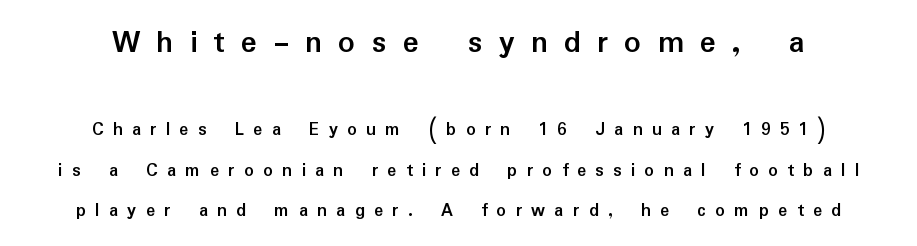
{"serif": "no", "italic": "no", "bold": "yes", "weight": "semibold", "width": "normal", "stroke_contrast": "low", "x_height": "medium", "monospaced": "no", "underline": "no", "align": "center", "line_spacing": "loose", "line_spacing_ratio": 2.14, "letter_spacing": "wide", "letter_spacing_em": 0.49, "larger_block": "first", "size_ratio": 1.74, "glyph_px": 33}
